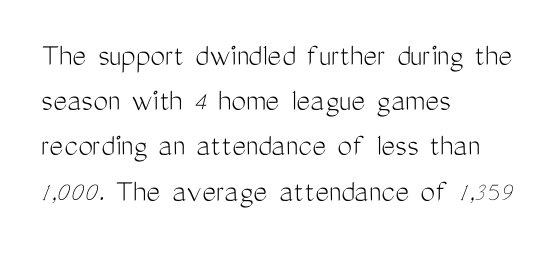
Decoration check: the copy has no underline. Style check: upright. Stems and bowls with no extra thickness — not bold. The setting favours the left margin, as ordinary paragraphs usually do. Serifs: no, the terminals of the letterforms are clean.
